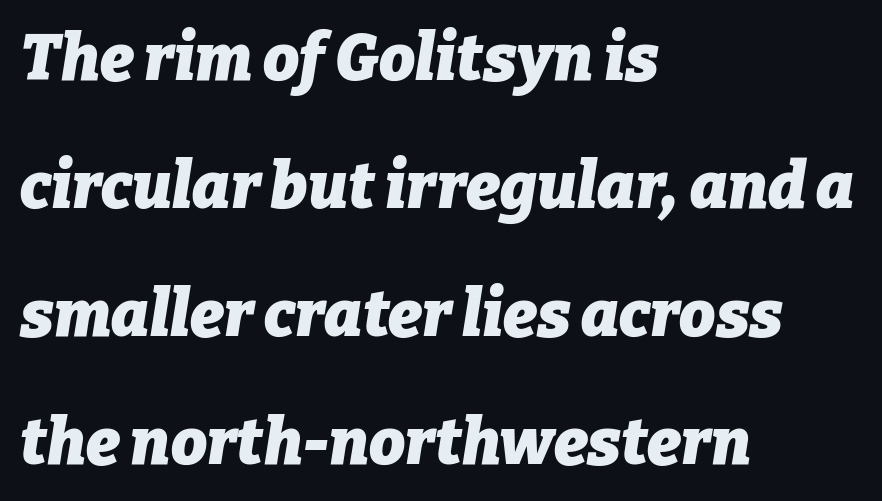
Interline gaps are noticeably wide in this sample. Note the varied advance widths — an 'i' is clearly narrower than an 'm'. The strokes are fattened all the way to bold. You can tell it's italic because the verticals aren't actually vertical. The horizontal fit of the characters is conventional and even.
